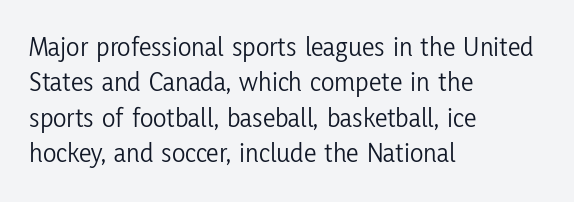
Q: Is the text bold? A: No.
Q: Is the text italic (slanted)? A: No, it is upright.
Q: Is the typeface a serif or a sans-serif typeface? A: Sans-serif.
Q: Is the text underlined? A: No.
Q: How is the paragraph aligned? A: Left-aligned.
Q: Is the spacing between letters normal or unusually wide? A: Normal.
Q: Is the spacing between lines tight, normal or loose? A: Normal.
Q: Width (condensed, normal, or wide)? A: Condensed.
Q: Stroke contrast? A: Low.
Q: x-height? A: Medium.
Q: Monospaced? A: No.
